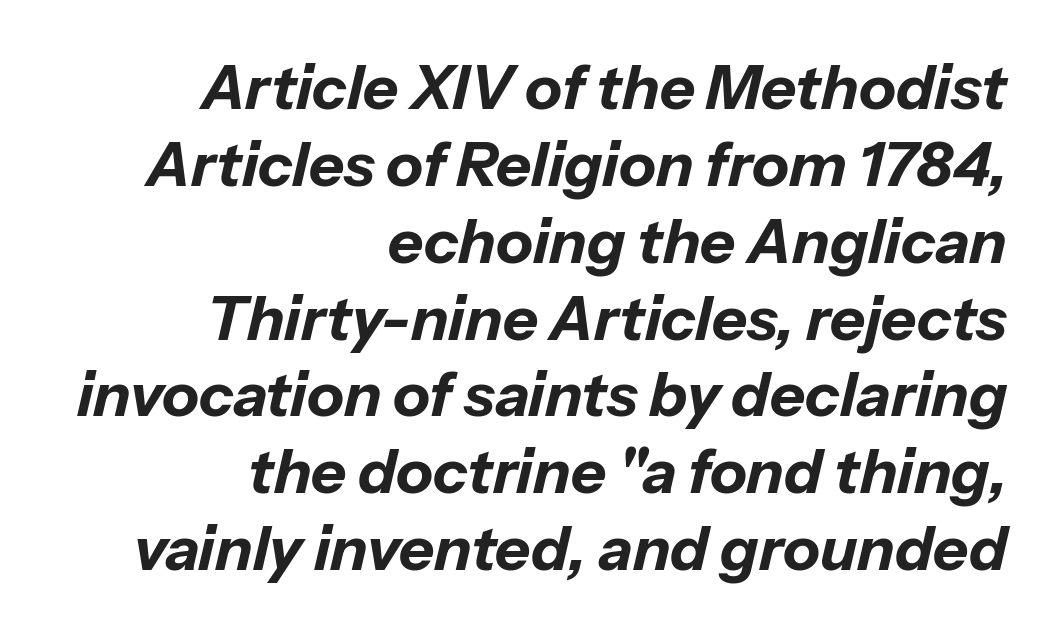
{"italic": "yes", "lean": "right", "slant_degrees": 13, "bold": "yes", "weight": "bold", "width": "normal", "stroke_contrast": "low", "x_height": "medium", "monospaced": "no", "underline": "no", "align": "right", "line_spacing": "normal", "line_spacing_ratio": 1.26, "letter_spacing": "normal", "letter_spacing_em": 0.0, "glyph_px": 61}
